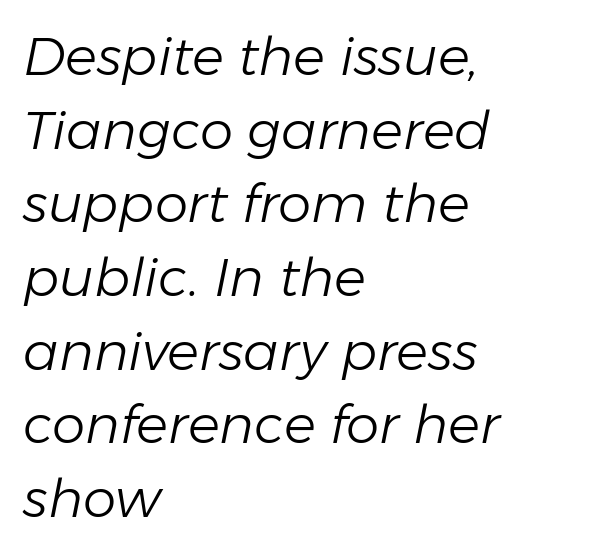
Honestly, there is no underline to notice here at all. You could call the tracking neutral — neither tight nor loose. The weight would be labelled regular, book, light, or lighter still. Is there much room between lines? A standard amount, neither cramped nor airy. The face used here is proportionally spaced, like ordinary book or web type. The whole block is typeset with a tilt.
